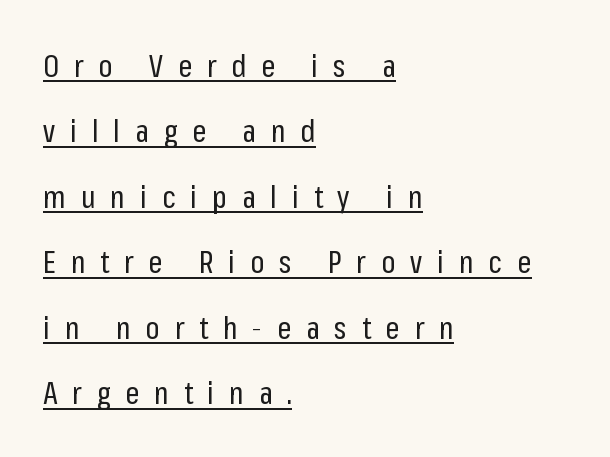
{"serif": "no", "italic": "no", "bold": "no", "weight": "regular", "width": "condensed", "stroke_contrast": "low", "x_height": "medium", "monospaced": "no", "underline": "yes", "align": "left", "line_spacing": "loose", "line_spacing_ratio": 2.11, "letter_spacing": "wide", "letter_spacing_em": 0.48, "glyph_px": 31}
